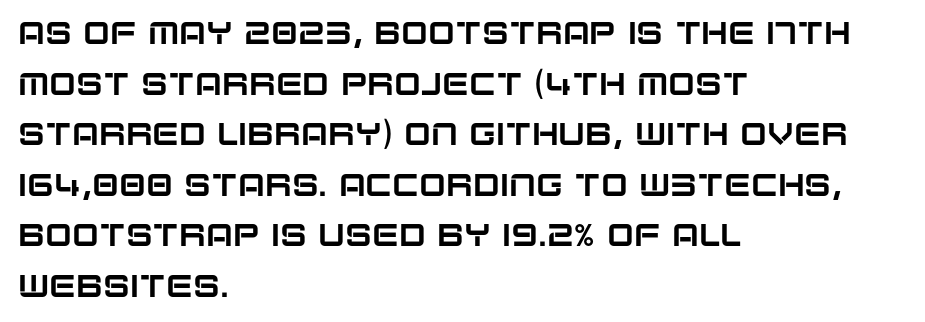
The image shows 32 px sans-serif type, upright; set left-aligned, normal line spacing (1.58x), normal letter spacing, not underlined; low stroke contrast and a large x-height.
